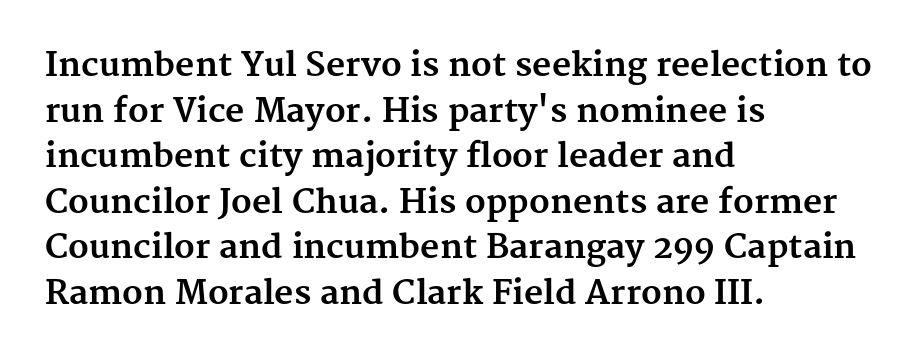
The image shows 33 px bold serif type, upright; set left-aligned, normal line spacing (1.38x), normal letter spacing, not underlined; medium stroke contrast and a medium x-height.
